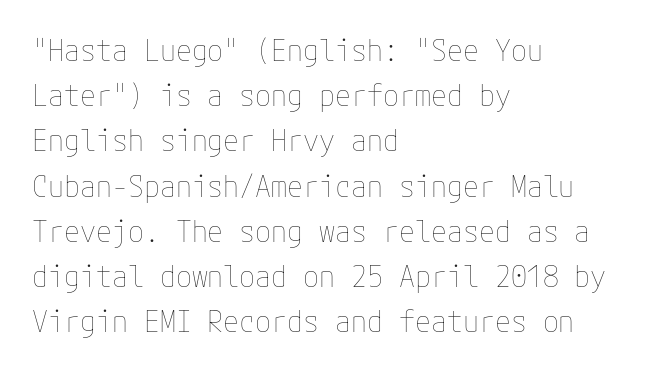
{"italic": "no", "bold": "no", "weight": "thin", "width": "normal", "stroke_contrast": "low", "x_height": "medium", "underline": "no", "align": "left", "line_spacing": "normal", "line_spacing_ratio": 1.56, "letter_spacing": "normal", "letter_spacing_em": 0.0, "glyph_px": 29}
